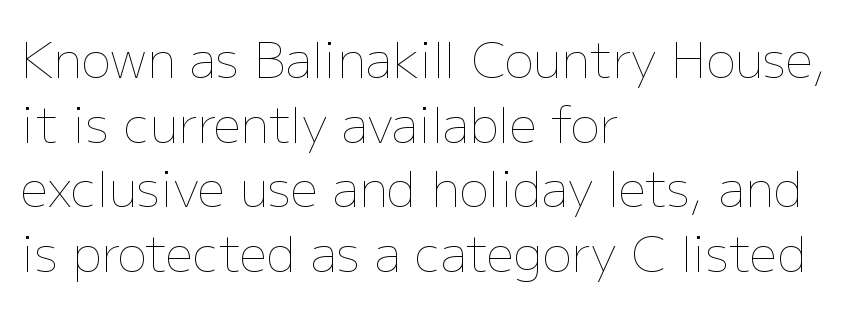
Q: Is the text bold? A: No.
Q: Is the text italic (slanted)? A: No, it is upright.
Q: Is the text underlined? A: No.
Q: How is the paragraph aligned? A: Left-aligned.
Q: Is the spacing between letters normal or unusually wide? A: Normal.
Q: Is the spacing between lines tight, normal or loose? A: Normal.
Q: Width (condensed, normal, or wide)? A: Normal.
Q: Stroke contrast? A: Low.
Q: x-height? A: Medium.
Q: Monospaced? A: No.
